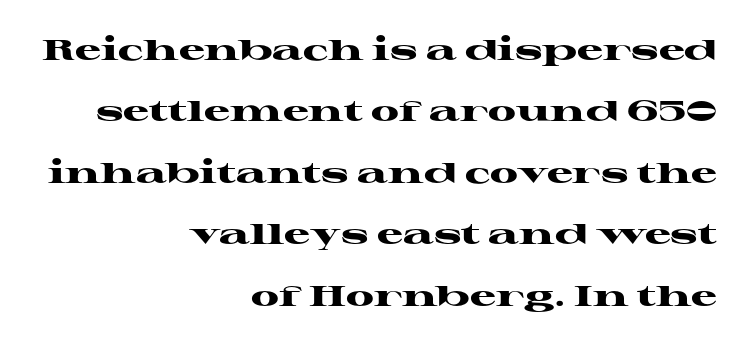
Proportional: the letters do not fall into vertical columns. Tall strokes in this sample are plumb rather than angled. Chunky letters — that's bold for sure. The words here are not underlined. In terms of letterform style, serifs are clearly present.
